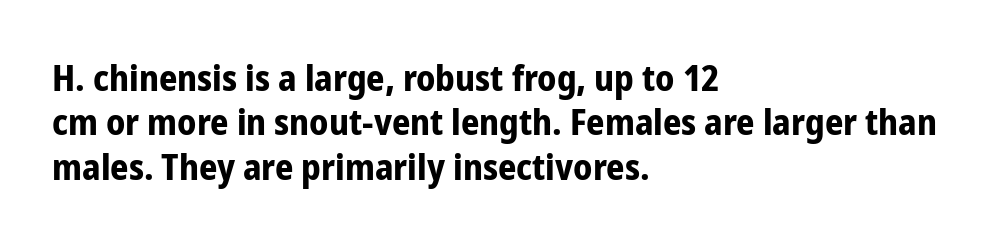
The image shows 36 px bold, condensed sans-serif type, upright; set left-aligned, line spacing 1.23x, normal letter spacing, not underlined; low stroke contrast and a medium x-height.
